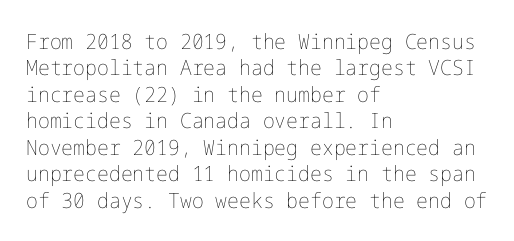
The rendering uses a moderate line-height, typical for paragraphs. Only glyphs here, with clear space below each row. The passage is arranged the way most books set body copy — flush left. Spacing between characters is what you'd get straight out of the box.
